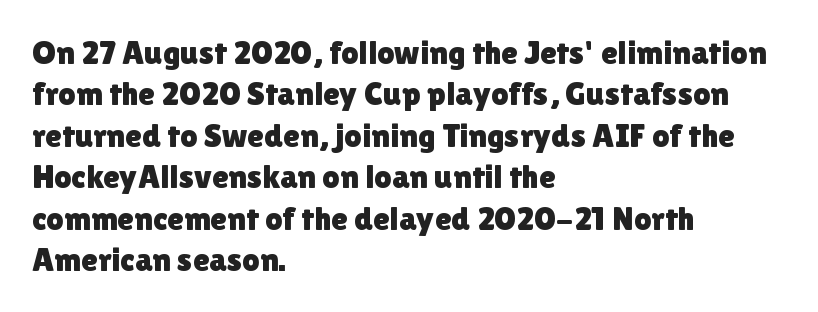
{"serif": "no", "italic": "no", "width": "normal", "x_height": "medium", "monospaced": "no", "underline": "no", "align": "left", "line_spacing_ratio": 1.22, "letter_spacing": "normal", "letter_spacing_em": 0.0, "glyph_px": 34}
